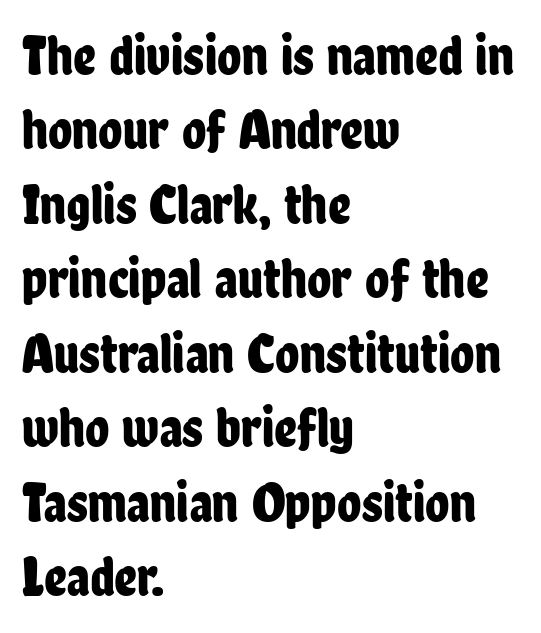
The paragraph shown leans on its left margin. Regarding leading, the lines here are spaced in the standard way. The string is rendered with underlining switched off. Quick note: not italic, upright.
